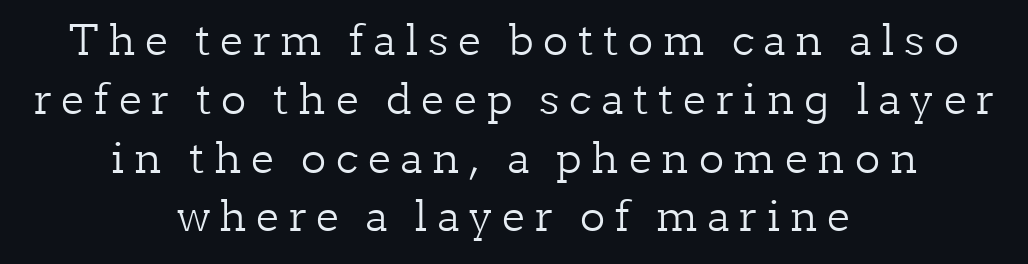
How would I describe the line gaps? Plain and ordinary. Horizontal alignment here is central, giving a formal, balanced look. No word sits above an underline. Old-style or modern, the face here clearly has serifs. A typesetter would call this proportional, since set widths differ per character. The axis of the letterforms is exactly vertical.
